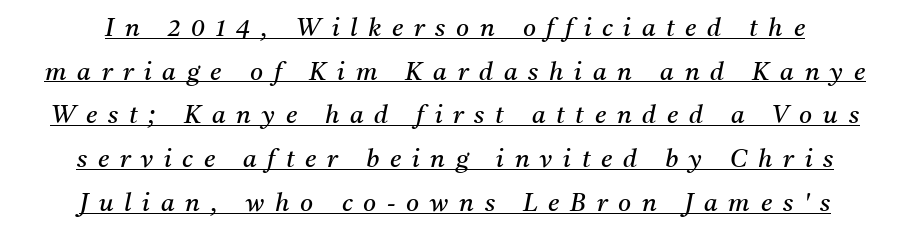
The image shows 25 px text type, italic (leaning right); set line spacing 1.75x, unusually wide letter spacing (+0.43 em), underlined.
